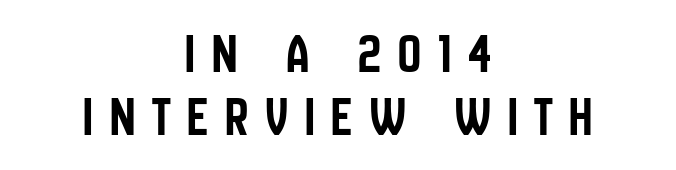
The image shows 57 px condensed sans-serif type, upright; set centered, tight line spacing (1.1x), unusually wide letter spacing (+0.3 em), not underlined; low stroke contrast and a large x-height.
